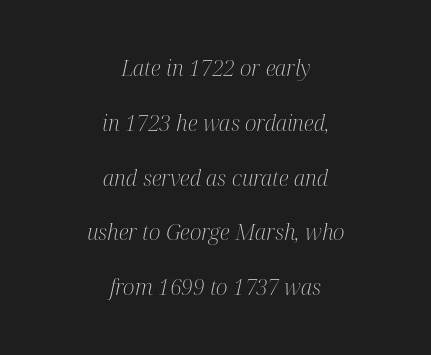
{"italic": "yes", "lean": "right", "slant_degrees": 12, "bold": "no", "underline": "no", "align": "center", "line_spacing": "loose", "line_spacing_ratio": 2.49, "letter_spacing": "normal", "letter_spacing_em": 0.0, "glyph_px": 22}
